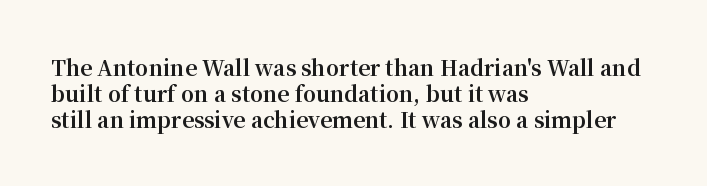
The image shows 21 px bold type, upright; set left-aligned, line spacing 1.24x, normal letter spacing, not underlined.
